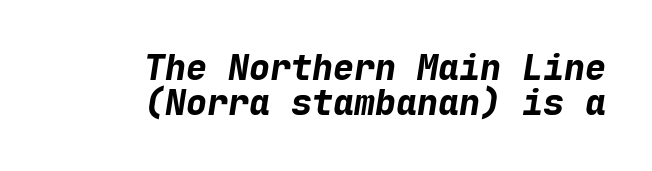
The image shows 35 px bold type, italic (leaning right), monospaced; set right-aligned, tight line spacing (1.0x), normal letter spacing, not underlined; low stroke contrast and a medium x-height.
